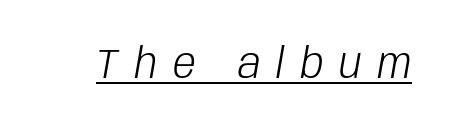
{"italic": "yes", "lean": "right", "slant_degrees": 10, "bold": "no", "weight": "light", "width": "condensed", "stroke_contrast": "low", "x_height": "large", "monospaced": "no", "underline": "yes", "letter_spacing": "wide", "letter_spacing_em": 0.39, "glyph_px": 41}
